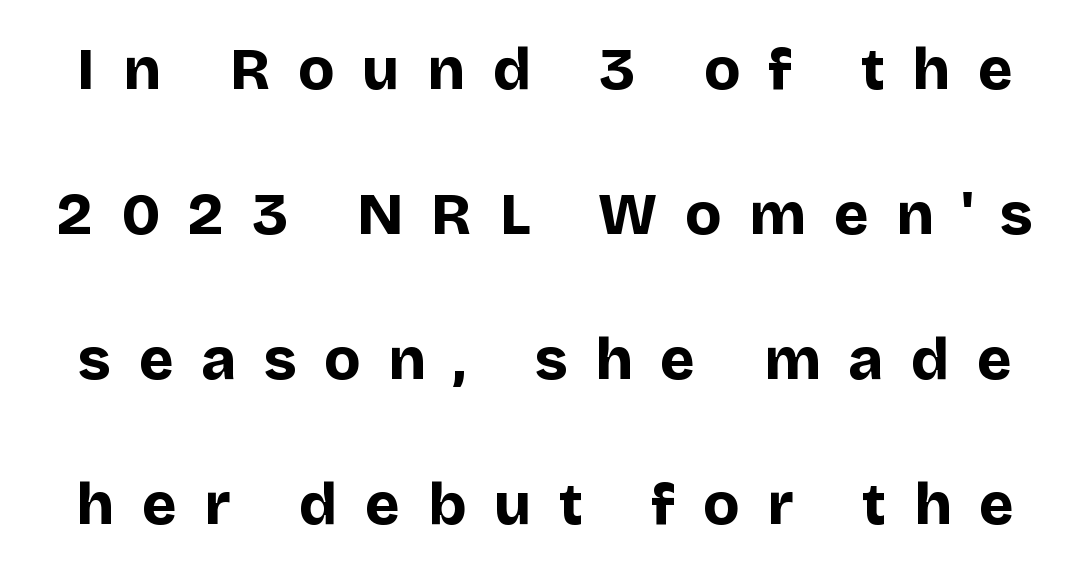
Q: Is the text bold? A: Yes.
Q: Is the text italic (slanted)? A: No, it is upright.
Q: Is the typeface a serif or a sans-serif typeface? A: Sans-serif.
Q: Is the text underlined? A: No.
Q: Is the spacing between letters normal or unusually wide? A: Unusually wide.
Q: Is the spacing between lines tight, normal or loose? A: Loose.
Q: Width (condensed, normal, or wide)? A: Normal.
Q: Stroke contrast? A: Low.
Q: x-height? A: Large.
Q: Monospaced? A: No.
